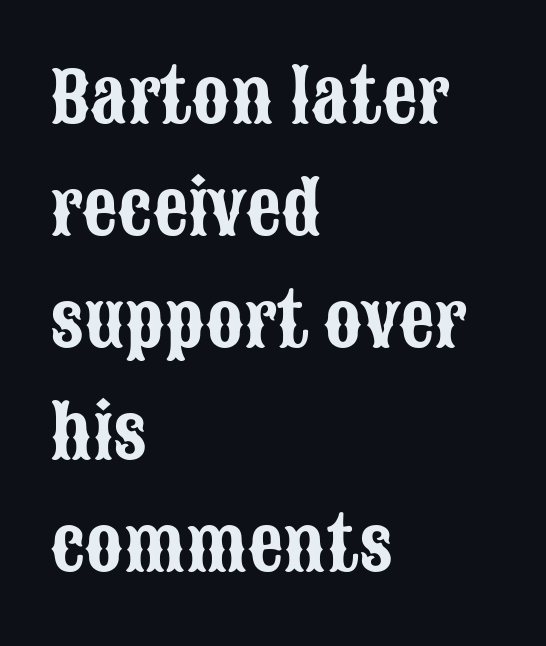
The image shows 70 px condensed sans-serif type, upright; set left-aligned, normal line spacing (1.6x), normal letter spacing, not underlined; low stroke contrast and a large x-height.
